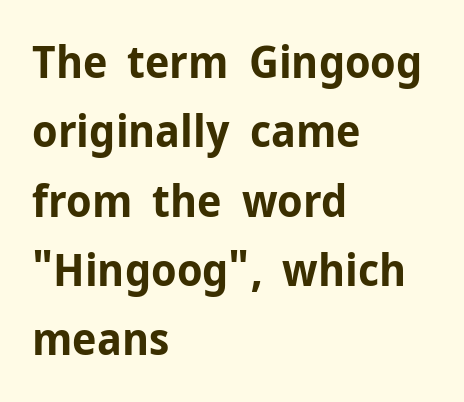
These words are printed bold, with thick strokes throughout. Successive baselines arrive at the customary interval. You can tell it's not italic because the verticals are truly vertical. Unlike a traditional serif, this face leaves its strokes unadorned.
